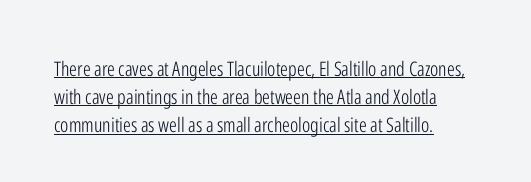
Q: Is the text bold? A: No.
Q: Is the text italic (slanted)? A: No, it is upright.
Q: Is the text underlined? A: Yes.
Q: How is the paragraph aligned? A: Left-aligned.
Q: Is the spacing between letters normal or unusually wide? A: Normal.
Q: Is the spacing between lines tight, normal or loose? A: Normal.
